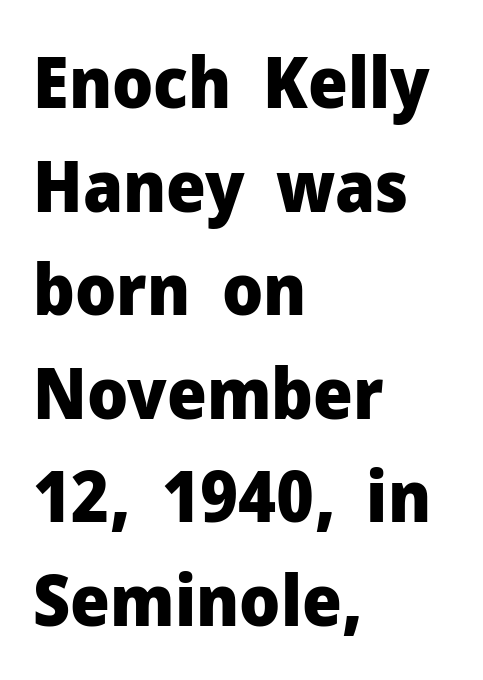
Spacing verdict: proportional, widths tailored to each character. Style check: upright. Grotesque or geometric, the face here clearly has no serifs. Unmarked baselines from the first word to the last. Every row of glyphs begins at an identical x-position on the left. The sample has been set heavy, in full bold.
